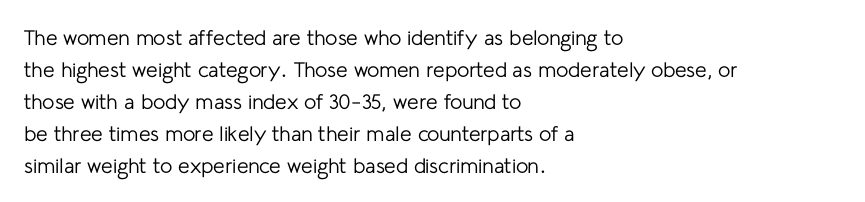
The image shows 21 px text type, upright; set left-aligned, normal line spacing (1.52x), normal letter spacing, not underlined.
